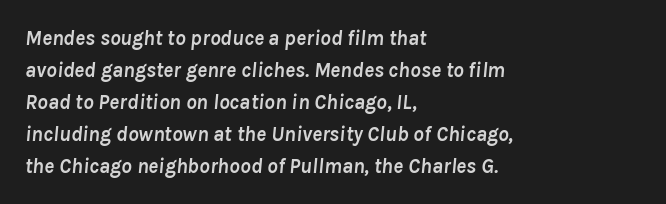
Q: Is the text bold? A: Yes.
Q: Is the text italic (slanted)? A: Yes, it leans right by about 8 degrees.
Q: Is the text underlined? A: No.
Q: How is the paragraph aligned? A: Left-aligned.
Q: Is the spacing between letters normal or unusually wide? A: Normal.
Q: Is the spacing between lines tight, normal or loose? A: Normal.
